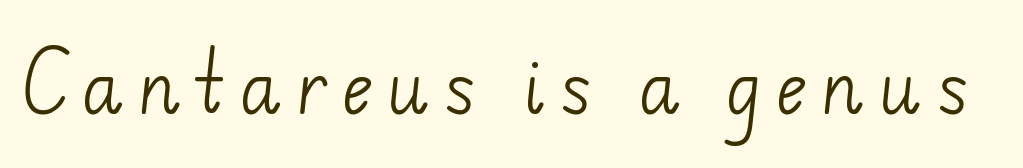
{"serif": "no", "bold": "no", "weight": "light", "width": "normal", "stroke_contrast": "low", "x_height": "small", "monospaced": "no", "underline": "no", "letter_spacing": "wide", "letter_spacing_em": 0.2, "glyph_px": 69}
